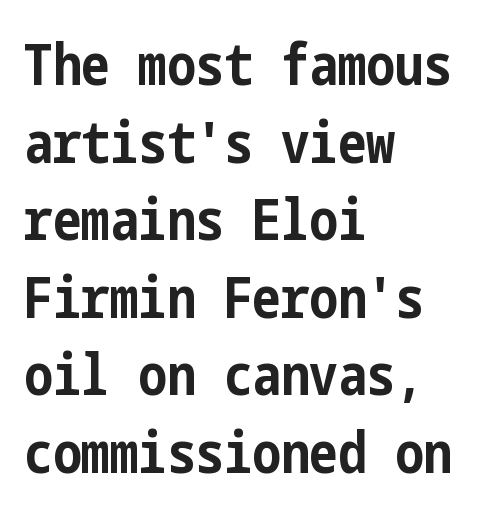
Q: Is the text bold? A: Yes.
Q: Is the text italic (slanted)? A: No, it is upright.
Q: Is the typeface a serif or a sans-serif typeface? A: Sans-serif.
Q: Is the text underlined? A: No.
Q: How is the paragraph aligned? A: Left-aligned.
Q: Is the spacing between letters normal or unusually wide? A: Normal.
Q: Is the spacing between lines tight, normal or loose? A: Normal.
Q: Width (condensed, normal, or wide)? A: Condensed.
Q: Stroke contrast? A: Low.
Q: x-height? A: Medium.
